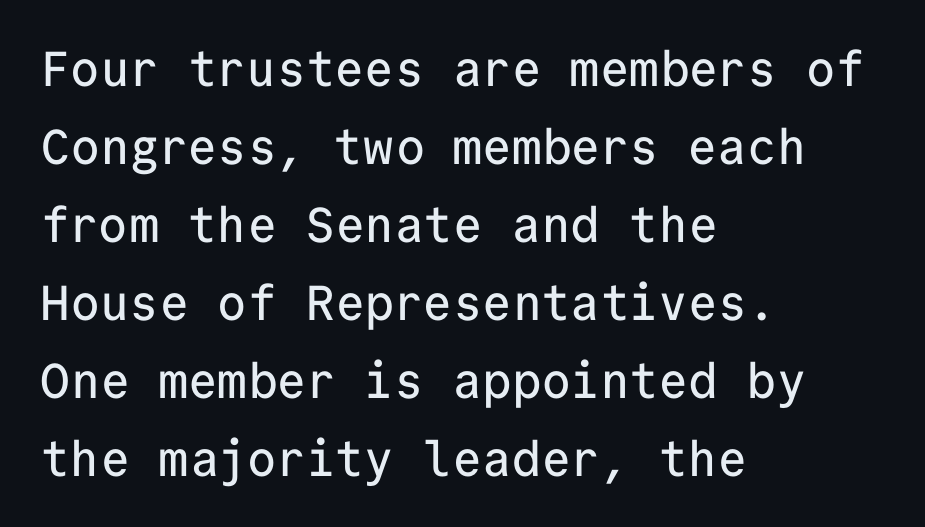
Q: Is the text italic (slanted)? A: No, it is upright.
Q: Is the typeface a serif or a sans-serif typeface? A: Sans-serif.
Q: Is the text underlined? A: No.
Q: How is the paragraph aligned? A: Left-aligned.
Q: Is the spacing between letters normal or unusually wide? A: Normal.
Q: Is the spacing between lines tight, normal or loose? A: Normal.
Q: Width (condensed, normal, or wide)? A: Normal.
Q: Stroke contrast? A: Low.
Q: x-height? A: Medium.
Q: Monospaced? A: Yes.
